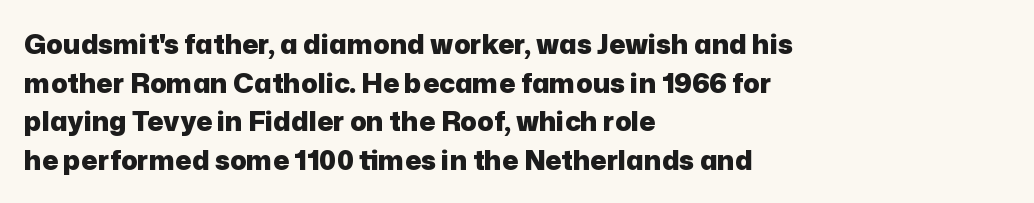
The glyphs are unaccompanied by any horizontal stroke below them. Alignment: flush left. Its strokes are broad and dark, the hallmark of bold type. Designer's note — italics off, roman on.
